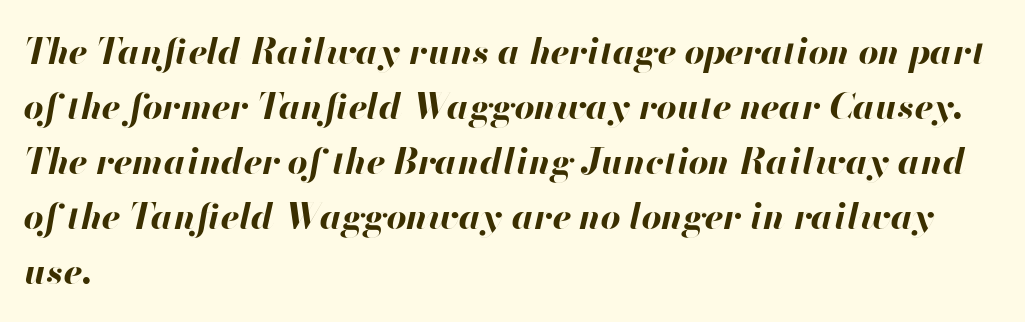
The image shows 35 px bold type, italic (leaning right); set left-aligned, normal line spacing (1.57x), normal letter spacing, not underlined; high stroke contrast and a small x-height.
